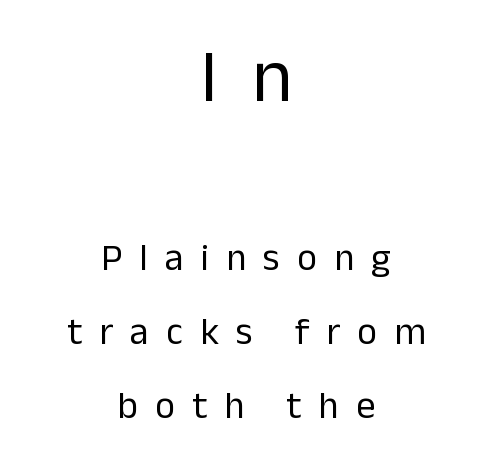
Q: Is the text bold? A: No.
Q: Is the text italic (slanted)? A: No, it is upright.
Q: Is the typeface a serif or a sans-serif typeface? A: Sans-serif.
Q: Is the text underlined? A: No.
Q: How is the paragraph aligned? A: Centered.
Q: Is the spacing between letters normal or unusually wide? A: Unusually wide.
Q: Is the spacing between lines tight, normal or loose? A: Loose.
Q: Which block of text is set in a larger size, the first (top) or the second (bottom)? A: The first (top) one.
Q: Width (condensed, normal, or wide)? A: Normal.
Q: Stroke contrast? A: Low.
Q: x-height? A: Medium.
Q: Monospaced? A: No.
